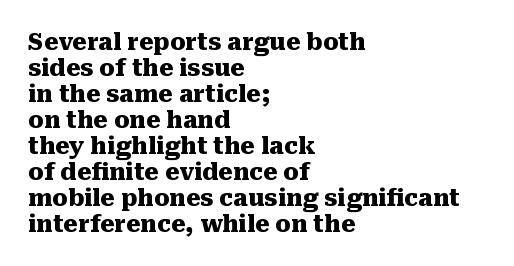
Q: Is the text bold? A: Yes.
Q: Is the text italic (slanted)? A: No, it is upright.
Q: Is the text underlined? A: No.
Q: How is the paragraph aligned? A: Left-aligned.
Q: Is the spacing between letters normal or unusually wide? A: Normal.
Q: Is the spacing between lines tight, normal or loose? A: Tight.
